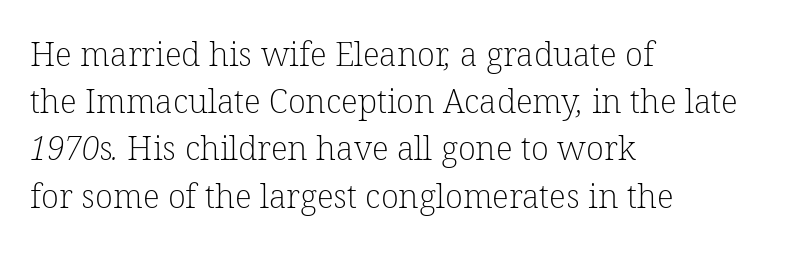
Does the type have serifs? Yes, each stem ends in a small foot. In CSS terms this would be text-align: left. The letterforms sit at book weight or below. The line texture is even and compact thanks to regular tracking. The lines sit at an ordinary, default distance from one another.
